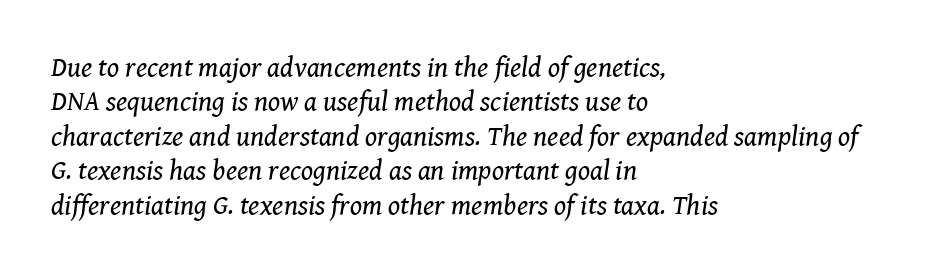
Q: Is the text bold? A: No.
Q: Is the text italic (slanted)? A: Yes, it leans right by about 8 degrees.
Q: Is the typeface a serif or a sans-serif typeface? A: Serif.
Q: Is the text underlined? A: No.
Q: How is the paragraph aligned? A: Left-aligned.
Q: Is the spacing between letters normal or unusually wide? A: Normal.
Q: Width (condensed, normal, or wide)? A: Normal.
Q: Stroke contrast? A: Medium.
Q: x-height? A: Medium.
Q: Monospaced? A: No.
